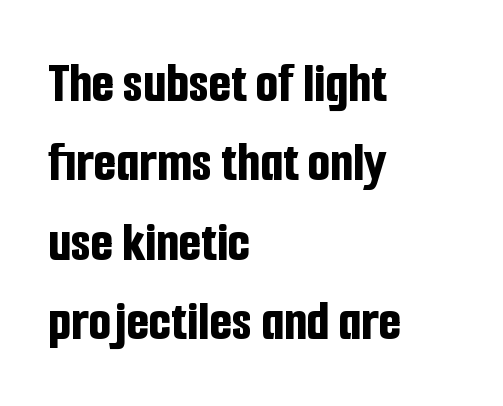
{"serif": "no", "italic": "no", "bold": "yes", "weight": "bold", "width": "condensed", "stroke_contrast": "low", "x_height": "medium", "monospaced": "no", "underline": "no", "align": "left", "line_spacing": "normal", "line_spacing_ratio": 1.37, "letter_spacing": "normal", "letter_spacing_em": 0.0, "glyph_px": 58}
